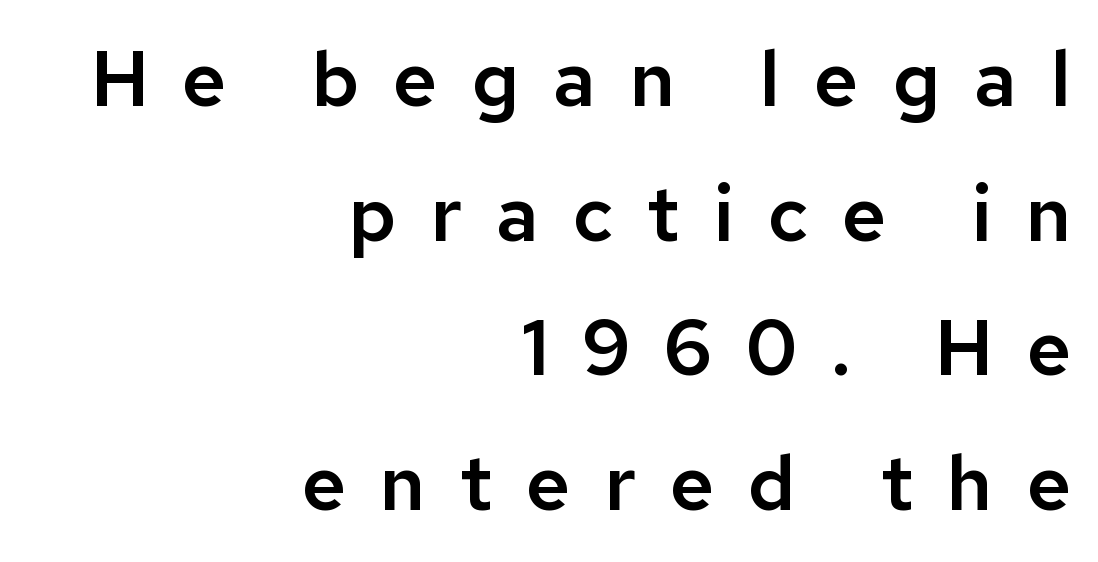
{"serif": "no", "italic": "no", "width": "normal", "stroke_contrast": "low", "x_height": "medium", "monospaced": "no", "underline": "no", "align": "right", "line_spacing_ratio": 1.75, "letter_spacing": "wide", "letter_spacing_em": 0.44, "glyph_px": 77}
